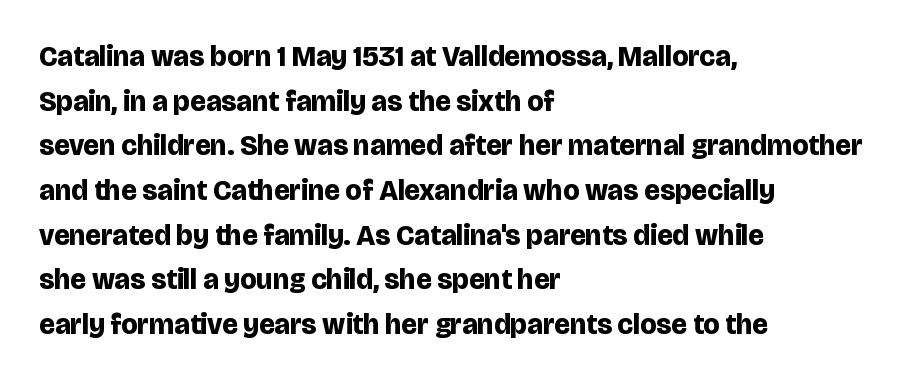
The image shows 29 px bold sans-serif type, upright; set left-aligned, normal line spacing (1.54x), normal letter spacing, not underlined; low stroke contrast and a large x-height.
